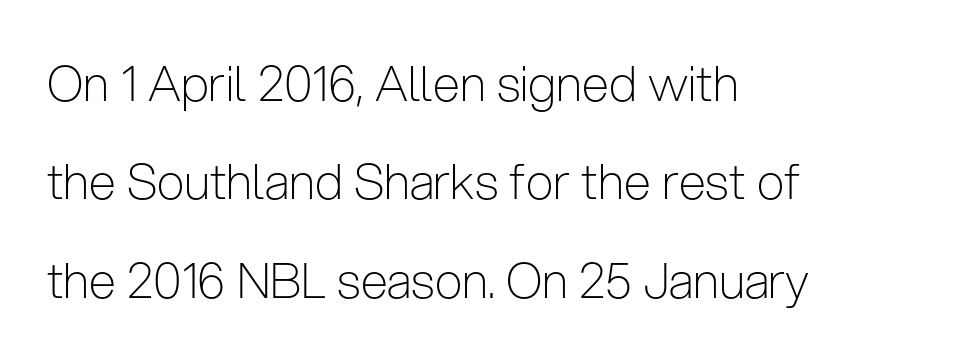
The image shows 49 px light, condensed sans-serif type, upright; set left-aligned, loose line spacing (2.01x), normal letter spacing, not underlined; low stroke contrast and a medium x-height.
